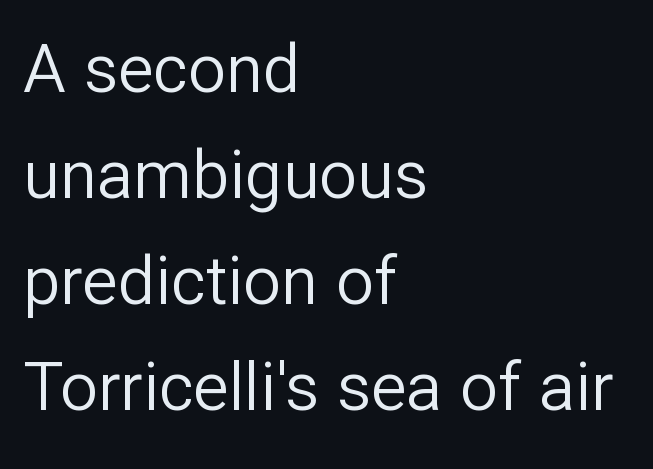
The lettering holds an erect, upright posture throughout. Whoever set this chose a conventional vertical rhythm. Line beginnings align vertically; line endings do not. The weight would be labelled regular, book, light, or lighter still.
